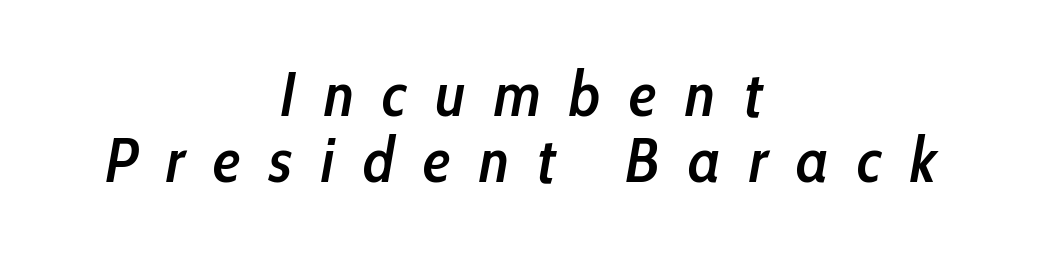
The image shows 63 px semibold, condensed type, italic (leaning right); set centered, tight line spacing (1.04x), unusually wide letter spacing (+0.45 em), not underlined; low stroke contrast and a medium x-height.
